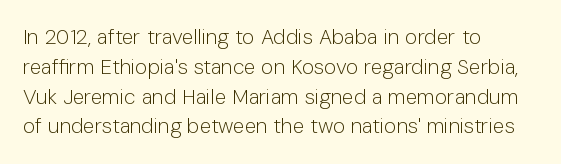
{"italic": "no", "bold": "no", "underline": "no", "align": "left", "line_spacing": "normal", "line_spacing_ratio": 1.42, "letter_spacing": "normal", "letter_spacing_em": 0.0, "glyph_px": 21}
